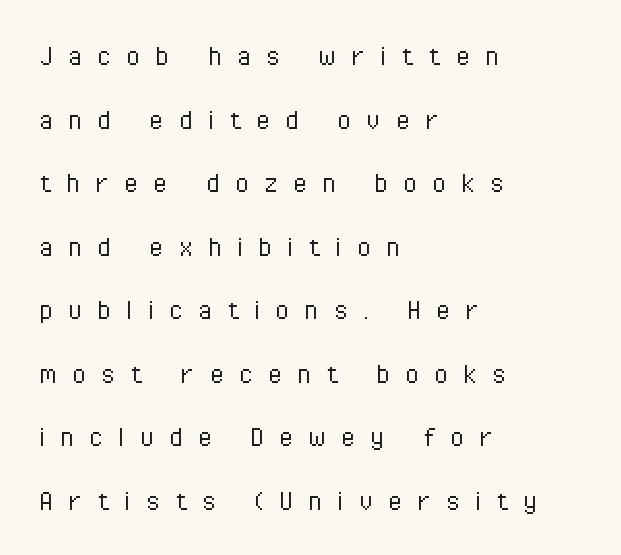
{"serif": "no", "italic": "no", "bold": "no", "weight": "light", "width": "condensed", "stroke_contrast": "low", "x_height": "medium", "monospaced": "no", "underline": "no", "align": "left", "line_spacing": "loose", "line_spacing_ratio": 2.05, "letter_spacing": "wide", "letter_spacing_em": 0.5, "glyph_px": 31}
